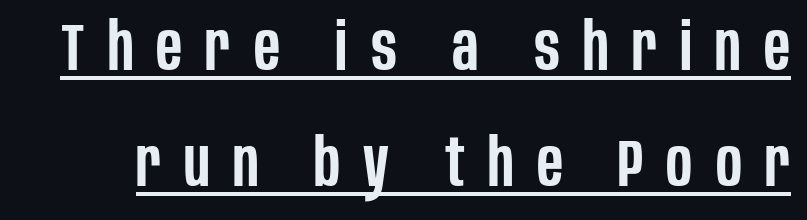
Q: Is the text bold? A: Semi-bold.
Q: Is the text italic (slanted)? A: No, it is upright.
Q: Is the typeface a serif or a sans-serif typeface? A: Sans-serif.
Q: Is the text underlined? A: Yes.
Q: Is the spacing between letters normal or unusually wide? A: Unusually wide.
Q: Width (condensed, normal, or wide)? A: Condensed.
Q: Stroke contrast? A: Low.
Q: x-height? A: Large.
Q: Monospaced? A: No.
